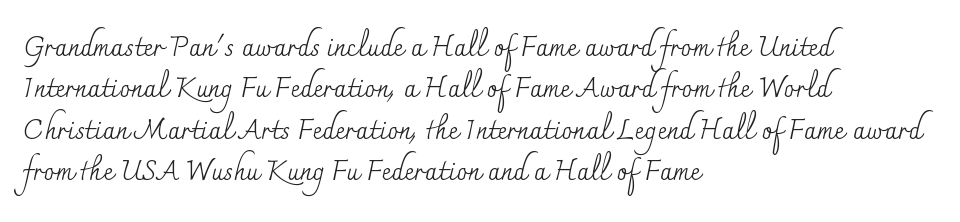
In terms of leading, this rendering sits right in the middle. Decoration check: the copy has no underline. The passage shown is not bold in any degree. How are the letters spaced? Ordinarily, with no added tracking.
